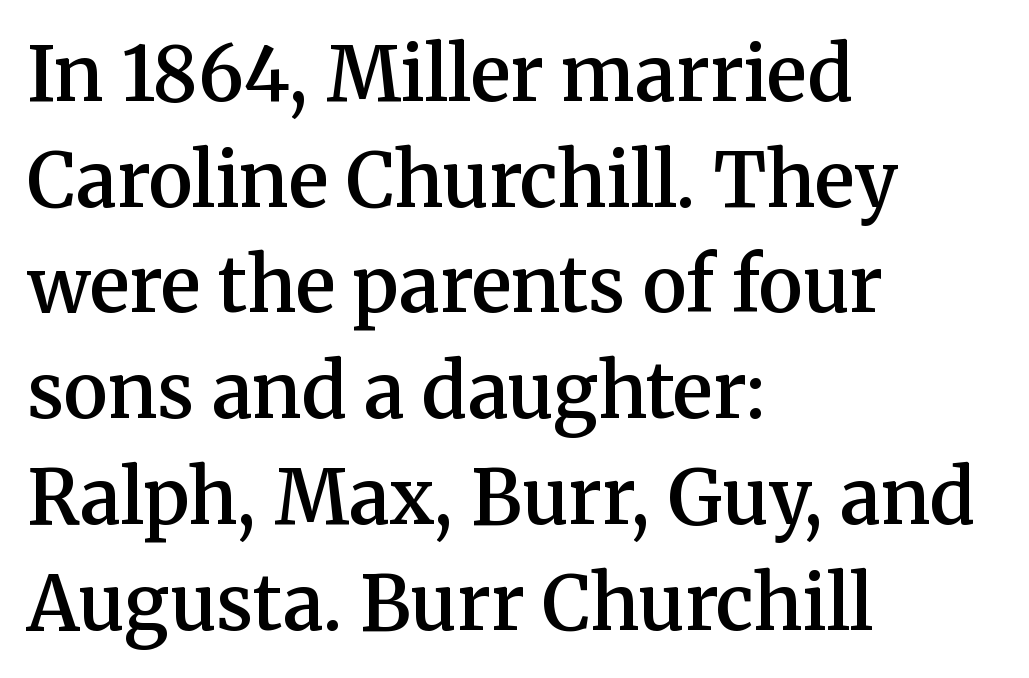
The image shows 75 px semibold serif type, upright; set left-aligned, normal line spacing (1.41x), normal letter spacing, not underlined; medium stroke contrast and a medium x-height.
